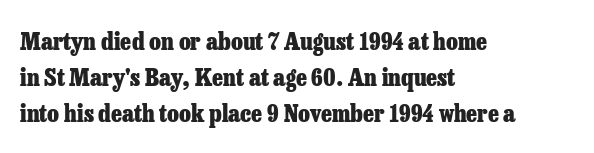
Q: Is the text bold? A: Yes.
Q: Is the text italic (slanted)? A: No, it is upright.
Q: Is the text underlined? A: No.
Q: How is the paragraph aligned? A: Left-aligned.
Q: Is the spacing between letters normal or unusually wide? A: Normal.
Q: Is the spacing between lines tight, normal or loose? A: Normal.
